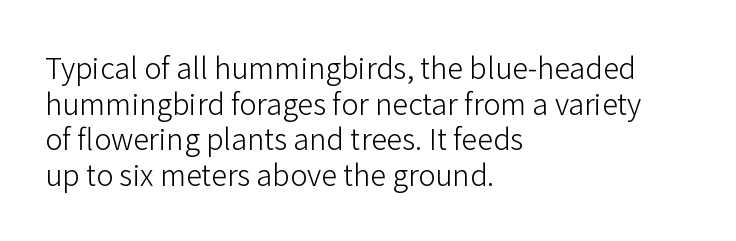
The image shows 29 px light sans-serif type, upright; set left-aligned, line spacing 1.23x, normal letter spacing, not underlined; low stroke contrast and a medium x-height.
